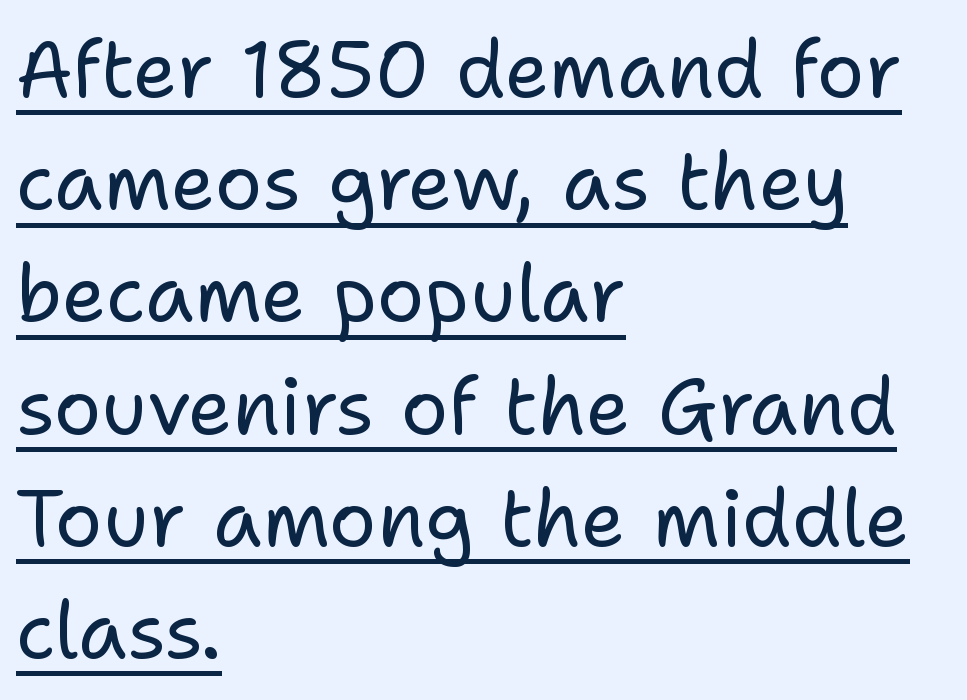
{"serif": "no", "italic": "no", "bold": "no", "weight": "regular", "width": "normal", "stroke_contrast": "low", "x_height": "medium", "monospaced": "no", "underline": "yes", "align": "left", "line_spacing": "normal", "line_spacing_ratio": 1.42, "letter_spacing": "normal", "letter_spacing_em": 0.0, "glyph_px": 79}
